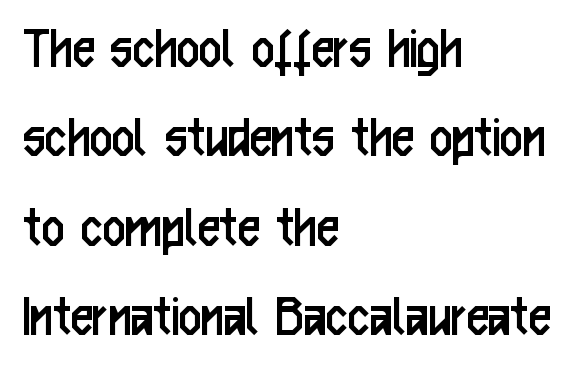
The image shows 62 px regular-weight, condensed sans-serif type, upright; set left-aligned, normal line spacing (1.44x), normal letter spacing, not underlined; low stroke contrast and a medium x-height.
